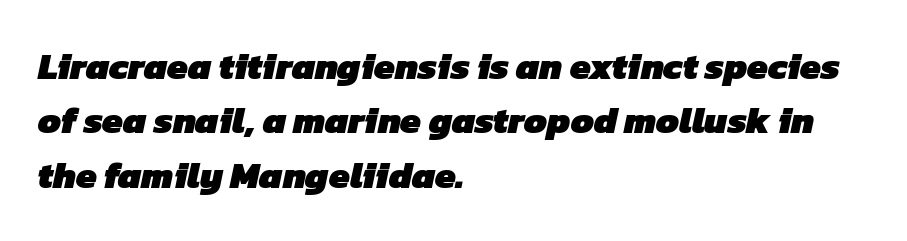
Q: Is the text bold? A: Yes.
Q: Is the typeface a serif or a sans-serif typeface? A: Sans-serif.
Q: Is the text underlined? A: No.
Q: How is the paragraph aligned? A: Left-aligned.
Q: Is the spacing between letters normal or unusually wide? A: Normal.
Q: Is the spacing between lines tight, normal or loose? A: Normal.
Q: Width (condensed, normal, or wide)? A: Normal.
Q: Stroke contrast? A: Low.
Q: x-height? A: Medium.
Q: Monospaced? A: No.
